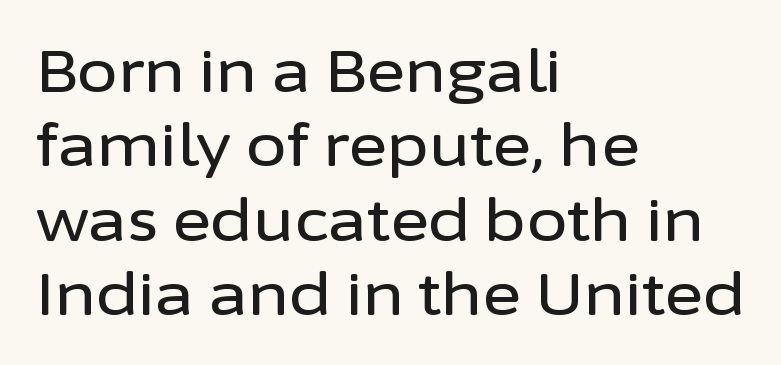
{"serif": "no", "italic": "no", "width": "normal", "stroke_contrast": "low", "x_height": "medium", "monospaced": "no", "underline": "no", "align": "left", "line_spacing": "normal", "line_spacing_ratio": 1.26, "letter_spacing": "normal", "letter_spacing_em": 0.0, "glyph_px": 59}
